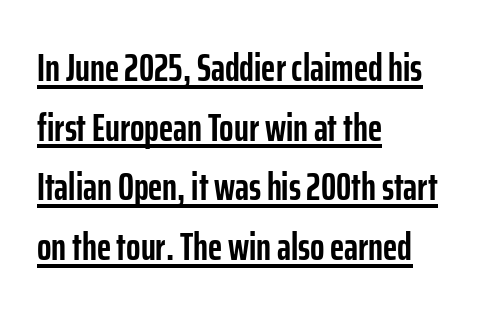
Layout note: lines flush left. Rows of type keep a routine distance in the vertical direction. You can tell from the bare stems that sans-serif type was used. The specimen reads as upright at a glance. In terms of letterspacing, this is plain default setting.
